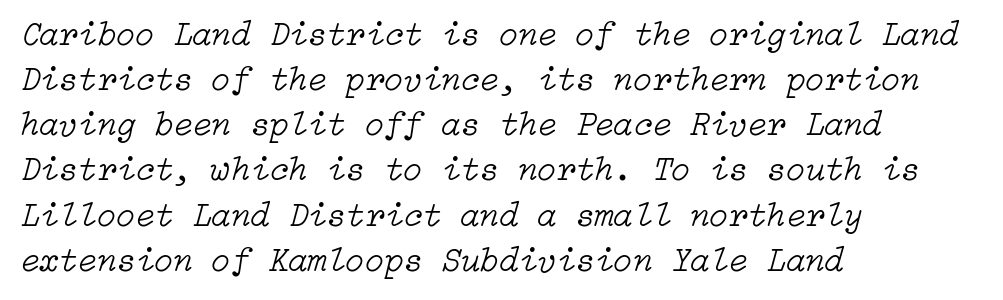
{"italic": "yes", "lean": "right", "slant_degrees": 15, "bold": "no", "weight": "light", "width": "normal", "stroke_contrast": "low", "x_height": "medium", "underline": "no", "align": "left", "line_spacing": "normal", "line_spacing_ratio": 1.29, "letter_spacing": "normal", "letter_spacing_em": 0.0, "glyph_px": 35}
